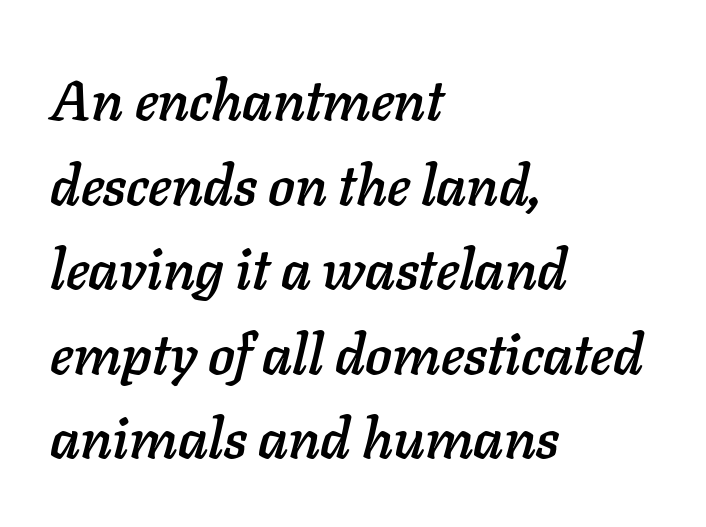
The image shows 56 px text type, italic (leaning right); set left-aligned, normal line spacing (1.51x), normal letter spacing, not underlined; low stroke contrast and a medium x-height.
